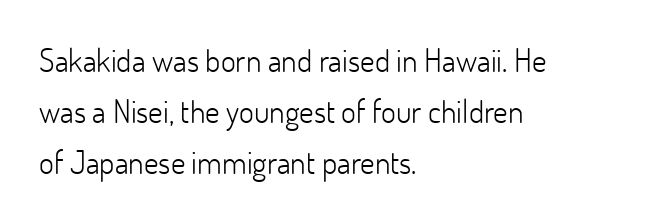
The image shows 32 px light sans-serif type, upright; set left-aligned, normal line spacing (1.6x), normal letter spacing, not underlined; low stroke contrast and a small x-height.
